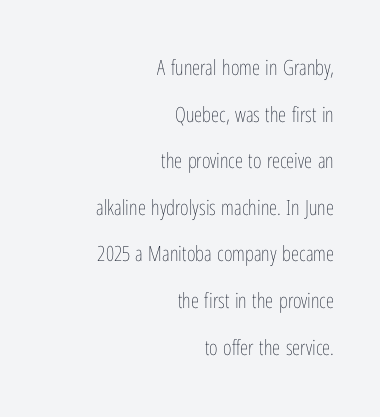
Ascenders rise straight up at ninety degrees. The words here are not underlined. Notice the wide empty band between every row — that's loose leading. The letterforms sit at book weight or below.
